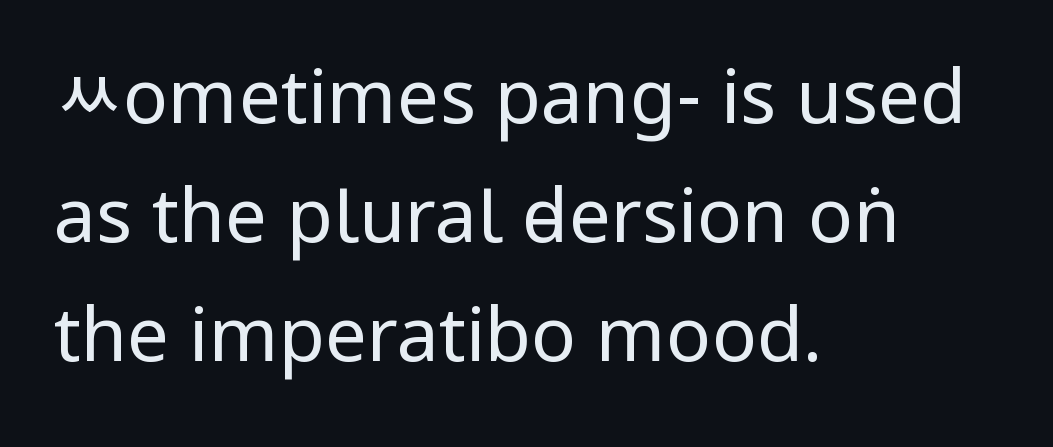
Honestly, the row spacing looks completely unremarkable. Typographically, this falls in the sans-serif category. Just letters on the line, the space beneath them empty. Look at the tracking — it's just the regular setting, nothing added. Quick note: not italic, upright. The typesetting does not lean heavy: it is not bold.
